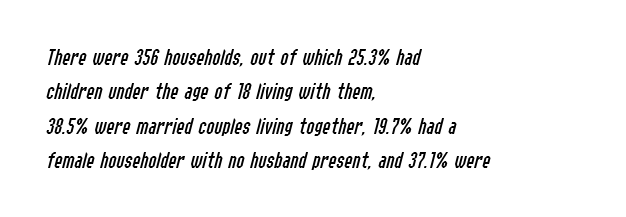
The image shows 24 px text type, italic (leaning right); set left-aligned, normal line spacing (1.43x), normal letter spacing, not underlined.
